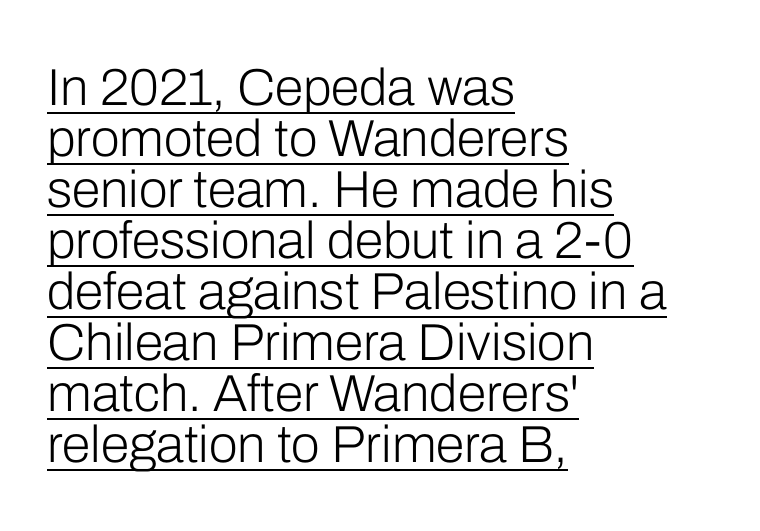
The image shows 52 px light sans-serif type, upright; set left-aligned, tight line spacing (0.98x), normal letter spacing, underlined; low stroke contrast and a medium x-height.
